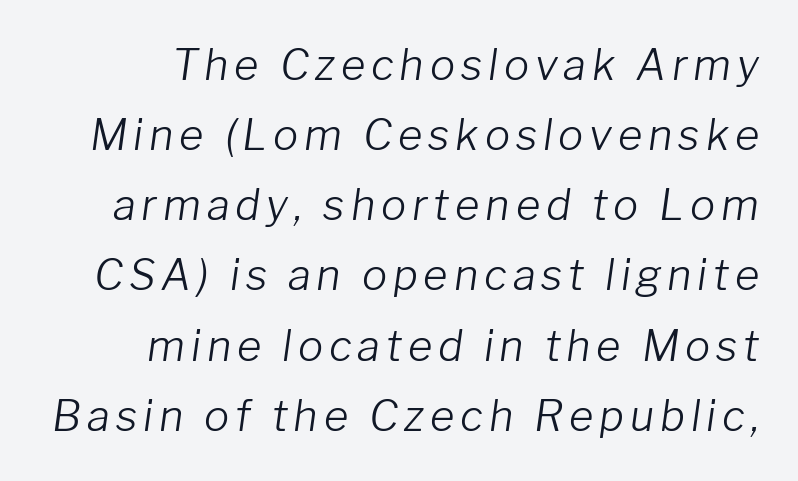
The letters look calm and open, with moderate or lighter stems. The passage is arranged like a letterhead date or caption credit — flush right. Observe the lean: these are italic letterforms. Normally led — the rows are evenly, conventionally spaced. Has an underline been added? It has not. This sample has the flowing, uneven cadence of proportional lettering.
